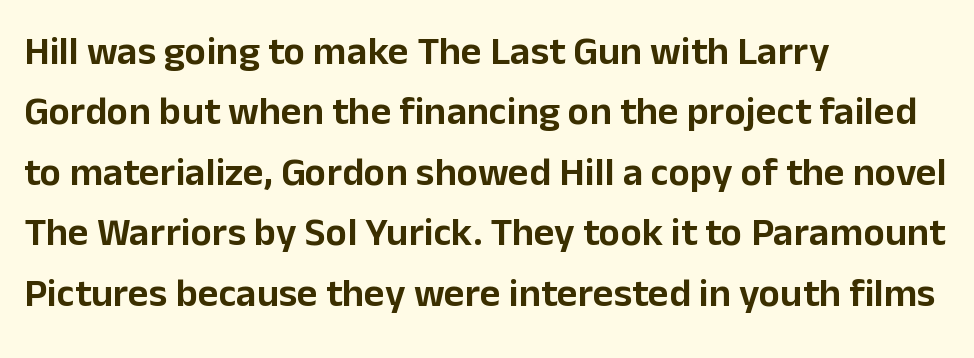
Q: Is the text italic (slanted)? A: No, it is upright.
Q: Is the typeface a serif or a sans-serif typeface? A: Sans-serif.
Q: Is the text underlined? A: No.
Q: How is the paragraph aligned? A: Left-aligned.
Q: Is the spacing between letters normal or unusually wide? A: Normal.
Q: Is the spacing between lines tight, normal or loose? A: Normal.
Q: Width (condensed, normal, or wide)? A: Normal.
Q: Stroke contrast? A: Low.
Q: x-height? A: Medium.
Q: Monospaced? A: No.
